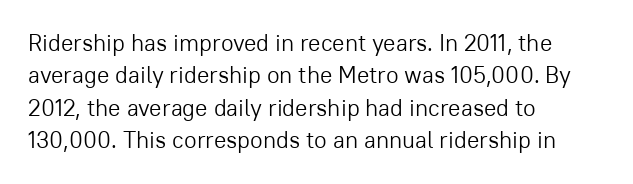
The image shows 23 px text type, upright; set left-aligned, normal line spacing (1.41x), normal letter spacing, not underlined.
